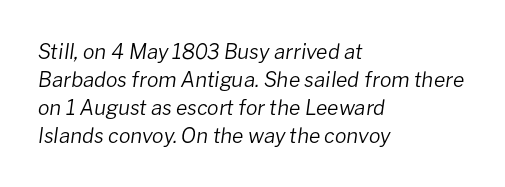
Letters rest on an invisible, unmarked baseline. The paragraph has a hard left edge and a soft right edge. The lettering tilts uniformly, giving the passage an italic look. Short note: letters normally spaced. The typesetting does not lean heavy: it is not bold. In terms of leading, this rendering sits right in the middle.
